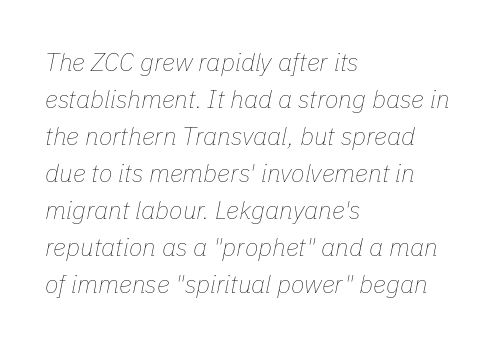
{"italic": "yes", "lean": "right", "slant_degrees": 11, "bold": "no", "underline": "no", "align": "left", "line_spacing": "normal", "line_spacing_ratio": 1.48, "letter_spacing": "normal", "letter_spacing_em": 0.0, "glyph_px": 25}
